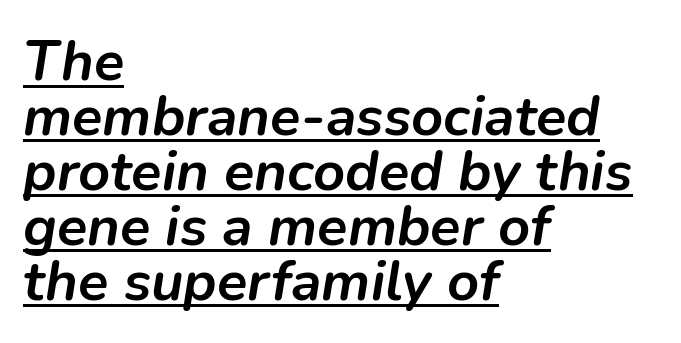
{"italic": "yes", "lean": "right", "slant_degrees": 9, "bold": "yes", "weight": "semibold", "width": "normal", "stroke_contrast": "low", "x_height": "medium", "monospaced": "no", "underline": "yes", "align": "left", "line_spacing": "tight", "line_spacing_ratio": 0.98, "letter_spacing": "normal", "letter_spacing_em": 0.0, "glyph_px": 56}
